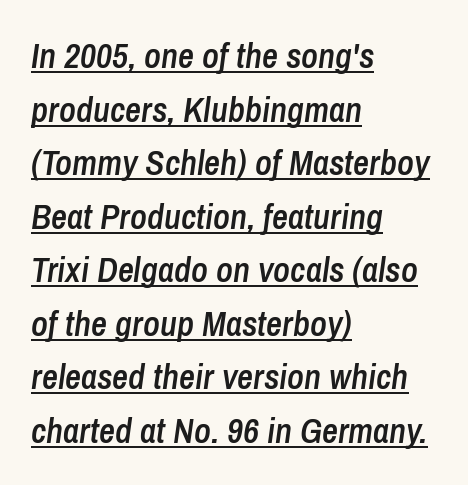
The image shows 35 px semibold, condensed type, italic (leaning right); set left-aligned, normal line spacing (1.53x), normal letter spacing, underlined; low stroke contrast and a medium x-height.
